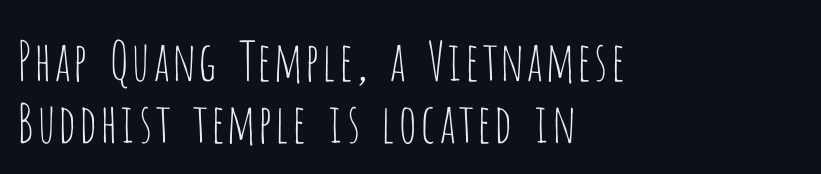
Q: Is the text bold? A: No.
Q: Is the text italic (slanted)? A: No, it is upright.
Q: Is the typeface a serif or a sans-serif typeface? A: Sans-serif.
Q: Is the text underlined? A: No.
Q: How is the paragraph aligned? A: Left-aligned.
Q: Is the spacing between letters normal or unusually wide? A: Normal.
Q: Is the spacing between lines tight, normal or loose? A: Tight.
Q: Width (condensed, normal, or wide)? A: Condensed.
Q: Stroke contrast? A: Low.
Q: x-height? A: Large.
Q: Monospaced? A: No.
